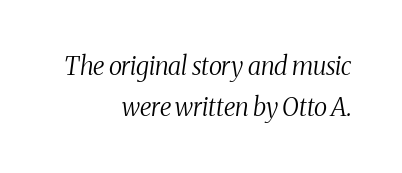
{"italic": "yes", "lean": "right", "slant_degrees": 8, "bold": "no", "underline": "no", "align": "right", "line_spacing": "normal", "line_spacing_ratio": 1.63, "letter_spacing": "normal", "letter_spacing_em": 0.0, "glyph_px": 25}
